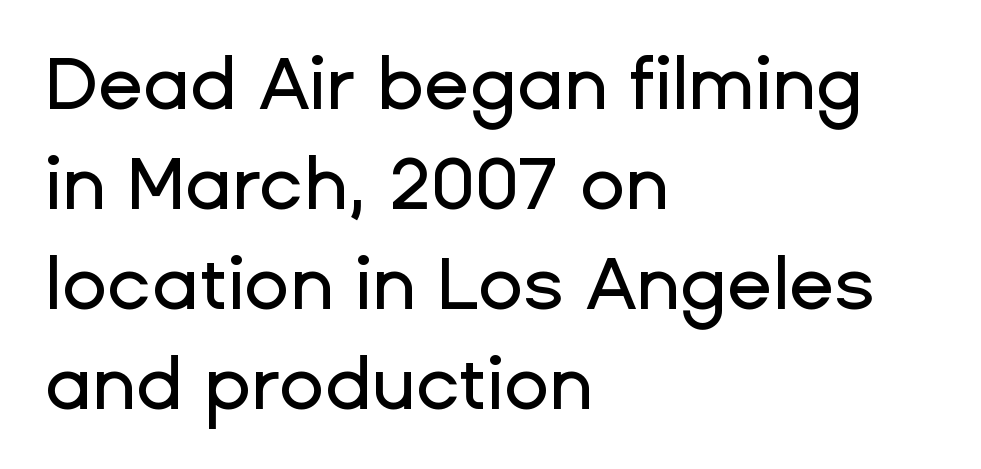
{"serif": "no", "italic": "no", "width": "normal", "stroke_contrast": "low", "x_height": "medium", "monospaced": "no", "underline": "no", "align": "left", "line_spacing": "normal", "line_spacing_ratio": 1.35, "letter_spacing": "normal", "letter_spacing_em": 0.0, "glyph_px": 74}
